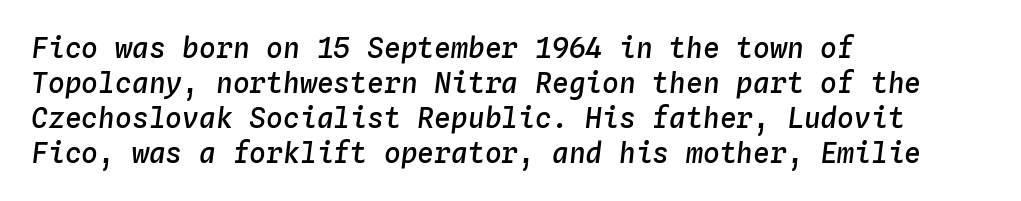
{"italic": "yes", "lean": "right", "slant_degrees": 4, "bold": "semi", "weight": "semibold", "width": "normal", "stroke_contrast": "low", "x_height": "medium", "monospaced": "yes", "underline": "no", "align": "left", "line_spacing": "normal", "line_spacing_ratio": 1.25, "letter_spacing": "normal", "letter_spacing_em": 0.0, "glyph_px": 28}
